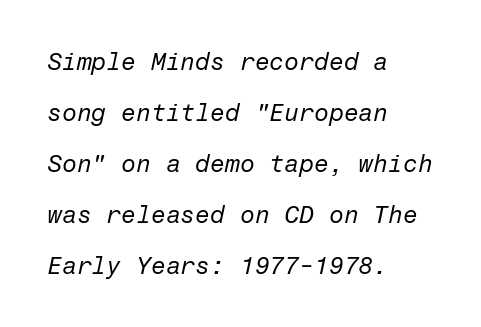
The image shows 24 px text type, italic (leaning right); set left-aligned, loose line spacing (2.12x), normal letter spacing, not underlined.
